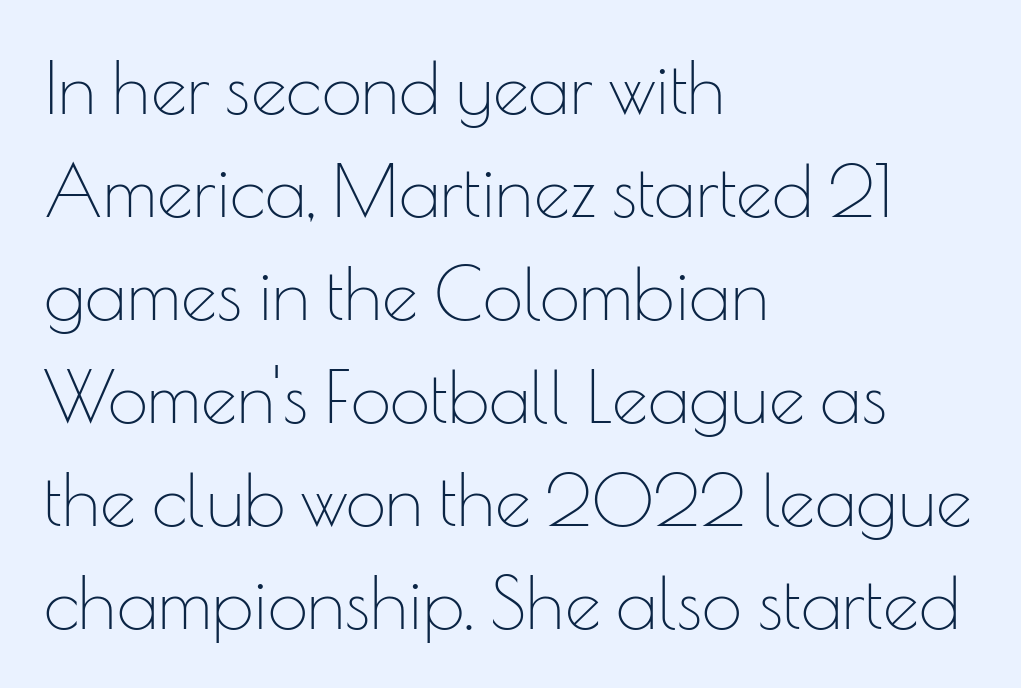
The image shows 72 px thin sans-serif type, upright; set left-aligned, normal line spacing (1.43x), normal letter spacing, not underlined; low stroke contrast and a small x-height.
